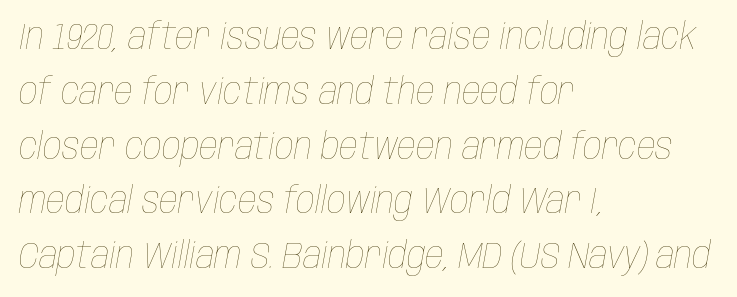
{"italic": "yes", "lean": "right", "slant_degrees": 10, "bold": "no", "weight": "thin", "width": "condensed", "stroke_contrast": "low", "x_height": "large", "monospaced": "no", "underline": "no", "align": "left", "line_spacing": "normal", "line_spacing_ratio": 1.48, "letter_spacing": "normal", "letter_spacing_em": 0.0, "glyph_px": 37}
